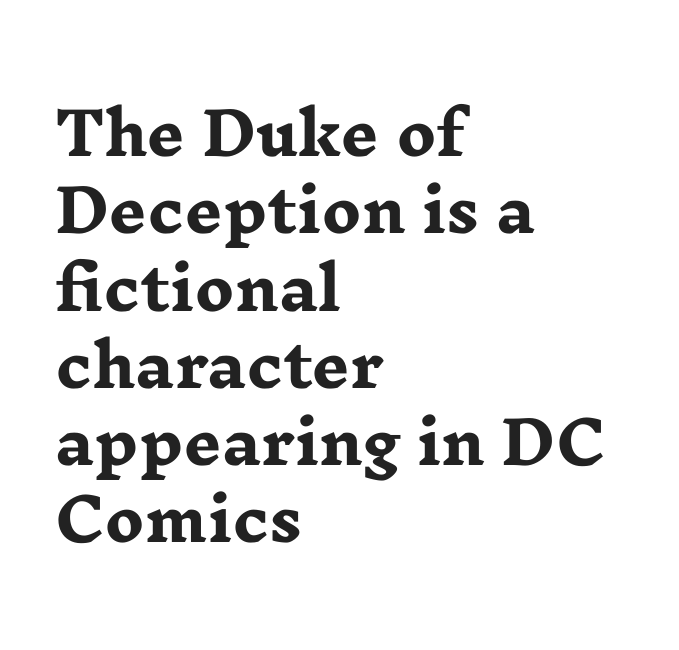
Q: Is the text bold? A: Yes.
Q: Is the text italic (slanted)? A: No, it is upright.
Q: Is the typeface a serif or a sans-serif typeface? A: Serif.
Q: Is the text underlined? A: No.
Q: How is the paragraph aligned? A: Left-aligned.
Q: Is the spacing between letters normal or unusually wide? A: Normal.
Q: Is the spacing between lines tight, normal or loose? A: Normal.
Q: Width (condensed, normal, or wide)? A: Wide.
Q: Stroke contrast? A: Low.
Q: x-height? A: Medium.
Q: Monospaced? A: No.
